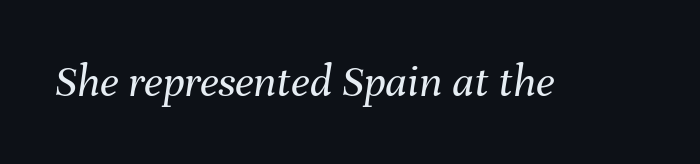
{"italic": "yes", "lean": "right", "slant_degrees": 8, "bold": "no", "weight": "regular", "width": "normal", "stroke_contrast": "medium", "x_height": "medium", "monospaced": "no", "underline": "no", "letter_spacing": "normal", "letter_spacing_em": 0.0, "glyph_px": 46}
